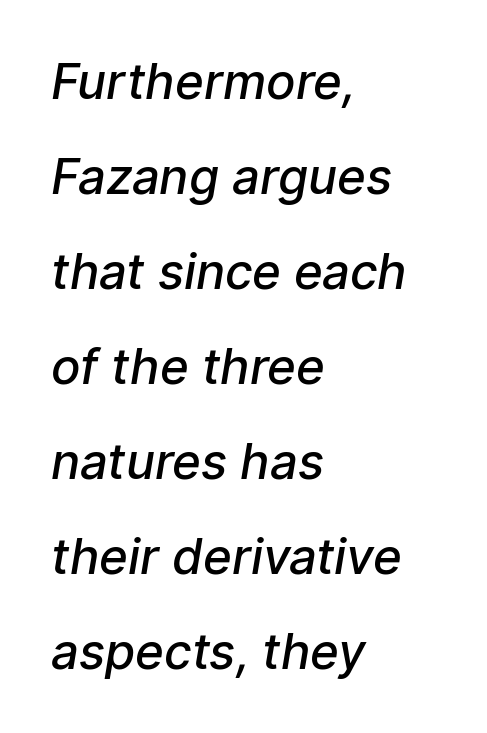
The image shows 49 px semibold sans-serif type; set left-aligned, loose line spacing (1.94x), normal letter spacing, not underlined; low stroke contrast and a medium x-height.
